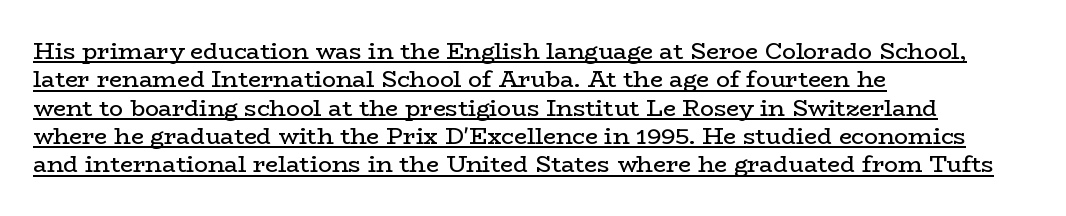
Q: Is the text bold? A: No.
Q: Is the text italic (slanted)? A: No, it is upright.
Q: Is the text underlined? A: Yes.
Q: How is the paragraph aligned? A: Left-aligned.
Q: Is the spacing between letters normal or unusually wide? A: Normal.
